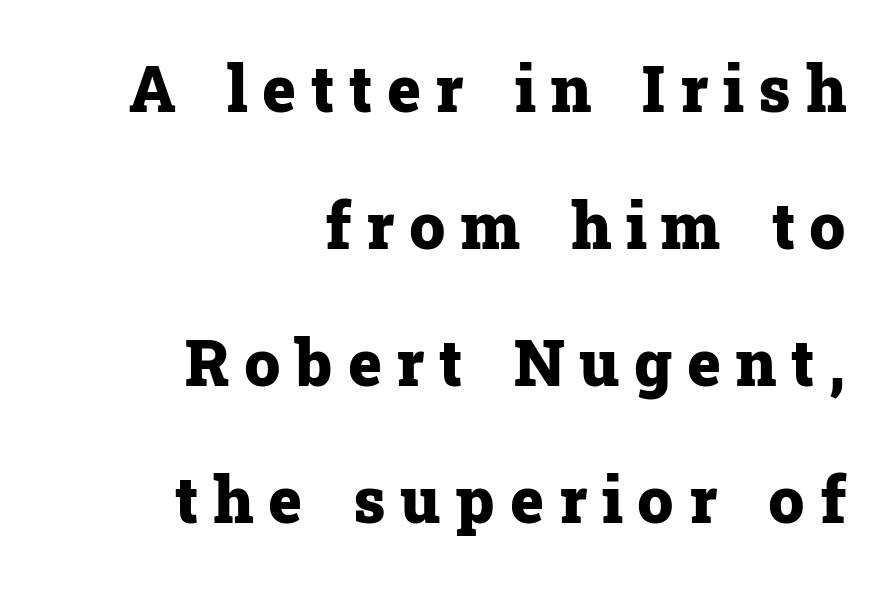
In CSS terms this would be text-align: right. Think of a printed novel: that variable character pitch is what you see here. Descender tails drop into unmarked territory. You can tell from the footed stems that serif type was used.
